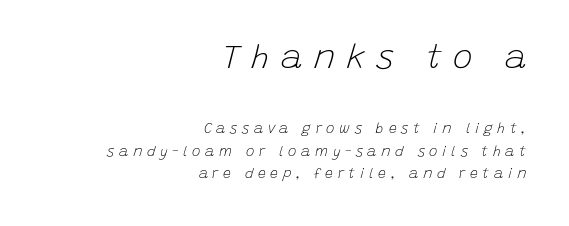
{"italic": "yes", "lean": "right", "slant_degrees": 15, "bold": "no", "weight": "light", "width": "normal", "stroke_contrast": "low", "x_height": "large", "monospaced": "no", "underline": "no", "align": "right", "line_spacing": "normal", "line_spacing_ratio": 1.6, "letter_spacing": "wide", "letter_spacing_em": 0.34, "larger_block": "first", "size_ratio": 2.36, "glyph_px": 33}
